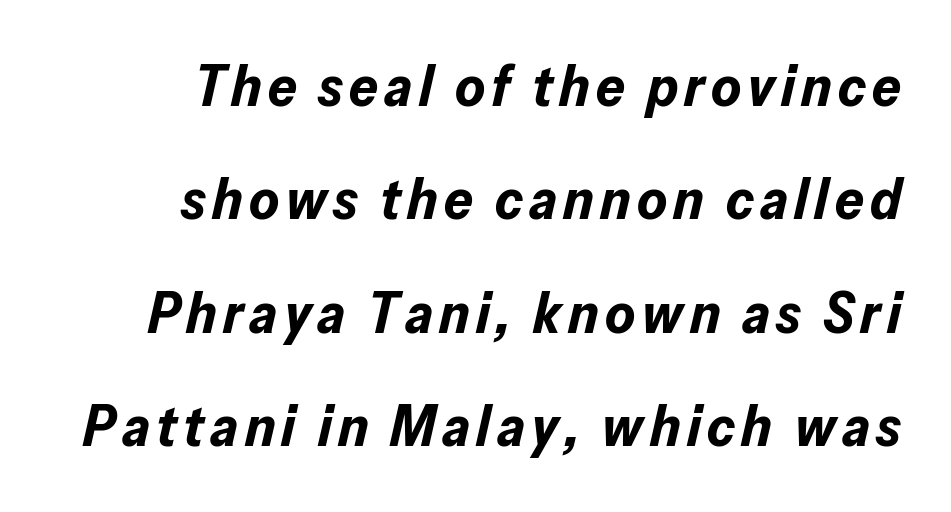
{"italic": "yes", "lean": "right", "slant_degrees": 13, "bold": "yes", "weight": "bold", "width": "normal", "stroke_contrast": "low", "x_height": "medium", "monospaced": "no", "underline": "no", "align": "right", "line_spacing": "loose", "line_spacing_ratio": 1.99, "glyph_px": 57}
